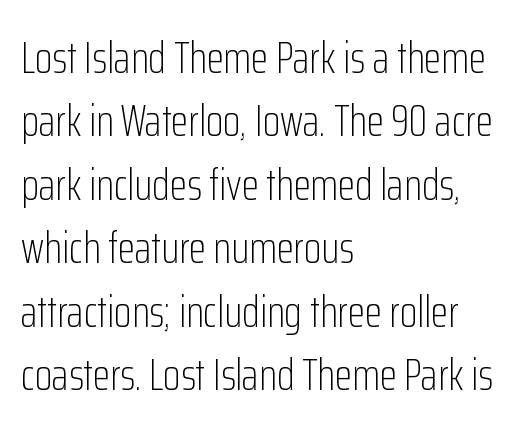
The image shows 45 px light, condensed sans-serif type, upright; set left-aligned, normal line spacing (1.41x), normal letter spacing, not underlined; low stroke contrast and a medium x-height.
